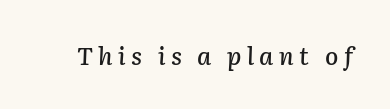
The image shows 24 px text type, italic (leaning right); set unusually wide letter spacing (+0.23 em), not underlined.
